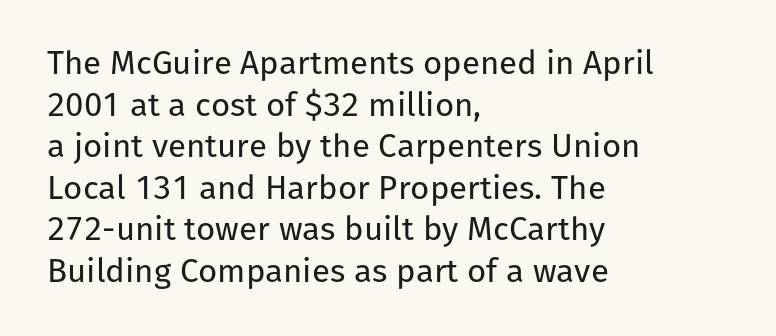
{"serif": "no", "italic": "no", "bold": "no", "weight": "regular", "width": "normal", "stroke_contrast": "low", "x_height": "medium", "monospaced": "no", "underline": "no", "align": "left", "line_spacing": "normal", "line_spacing_ratio": 1.26, "letter_spacing": "normal", "letter_spacing_em": 0.0, "glyph_px": 33}
